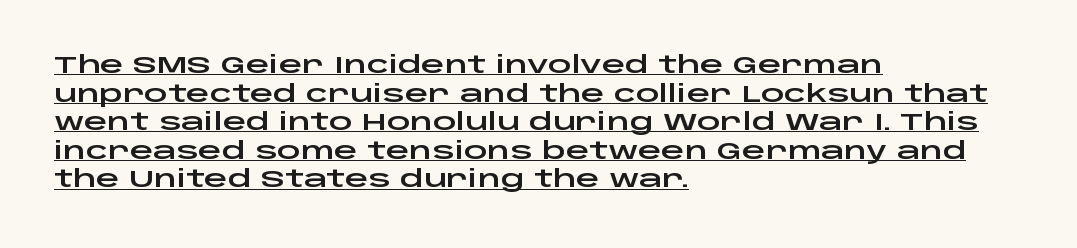
Q: Is the text italic (slanted)? A: No, it is upright.
Q: Is the text underlined? A: Yes.
Q: How is the paragraph aligned? A: Left-aligned.
Q: Is the spacing between letters normal or unusually wide? A: Normal.
